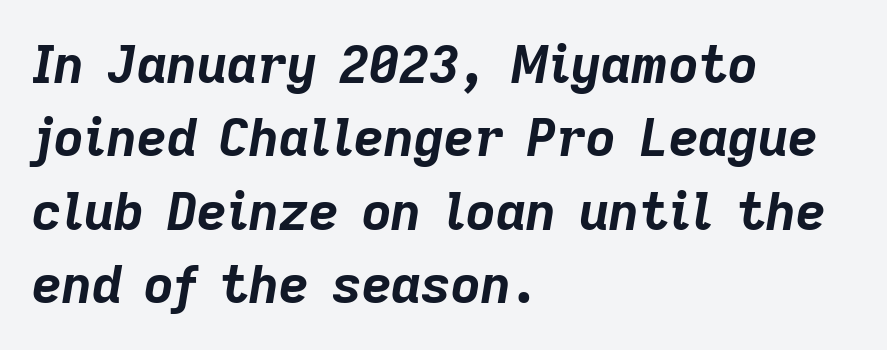
The image shows 52 px bold type, italic (leaning right); set left-aligned, normal line spacing (1.41x), normal letter spacing, not underlined; low stroke contrast and a medium x-height.
